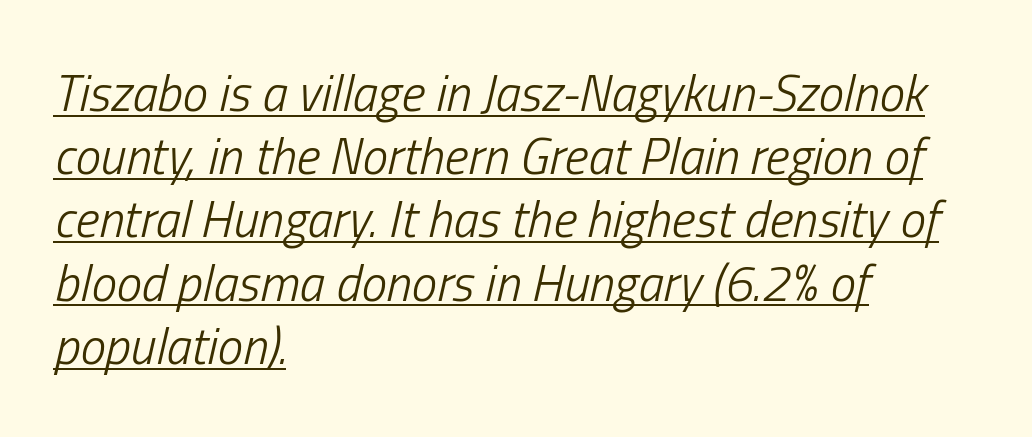
Q: Is the text bold? A: No.
Q: Is the text italic (slanted)? A: Yes, it leans right by about 13 degrees.
Q: Is the text underlined? A: Yes.
Q: How is the paragraph aligned? A: Left-aligned.
Q: Is the spacing between letters normal or unusually wide? A: Normal.
Q: Width (condensed, normal, or wide)? A: Condensed.
Q: Stroke contrast? A: Low.
Q: x-height? A: Medium.
Q: Monospaced? A: No.
